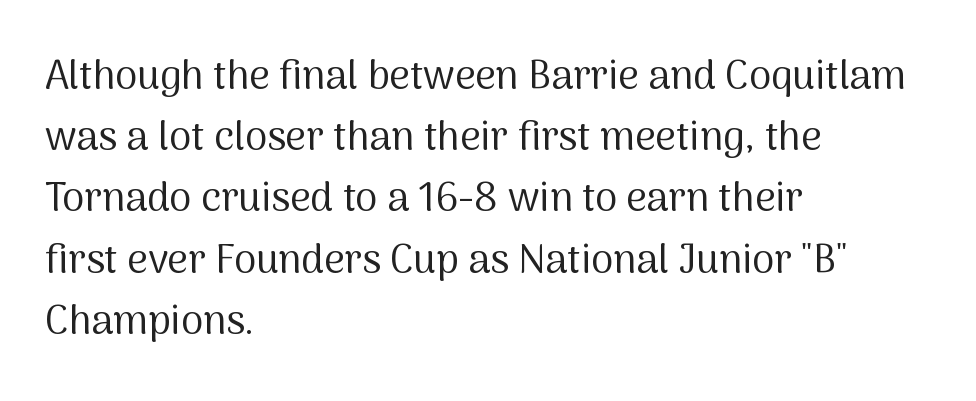
{"serif": "no", "italic": "no", "bold": "no", "weight": "regular", "width": "normal", "stroke_contrast": "medium", "x_height": "medium", "monospaced": "no", "underline": "no", "align": "left", "line_spacing": "normal", "line_spacing_ratio": 1.53, "letter_spacing": "normal", "letter_spacing_em": 0.0, "glyph_px": 40}
